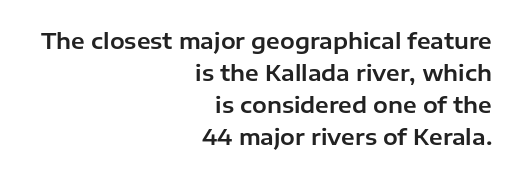
{"italic": "no", "underline": "no", "align": "right", "line_spacing": "normal", "line_spacing_ratio": 1.45, "letter_spacing": "normal", "letter_spacing_em": 0.0, "glyph_px": 22}
